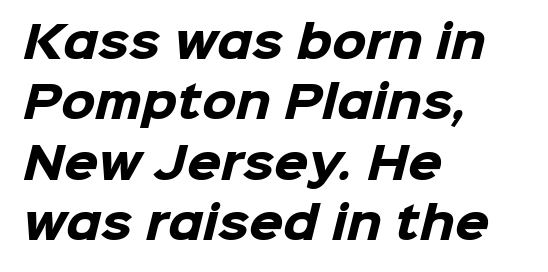
Q: Is the text bold? A: Yes.
Q: Is the typeface a serif or a sans-serif typeface? A: Sans-serif.
Q: Is the text underlined? A: No.
Q: How is the paragraph aligned? A: Left-aligned.
Q: Is the spacing between letters normal or unusually wide? A: Normal.
Q: Is the spacing between lines tight, normal or loose? A: Normal.
Q: Width (condensed, normal, or wide)? A: Normal.
Q: Stroke contrast? A: Low.
Q: x-height? A: Medium.
Q: Monospaced? A: No.
